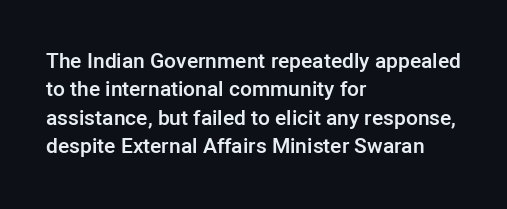
The image shows 21 px text type, upright; set left-aligned, normal line spacing (1.35x), normal letter spacing, not underlined.
